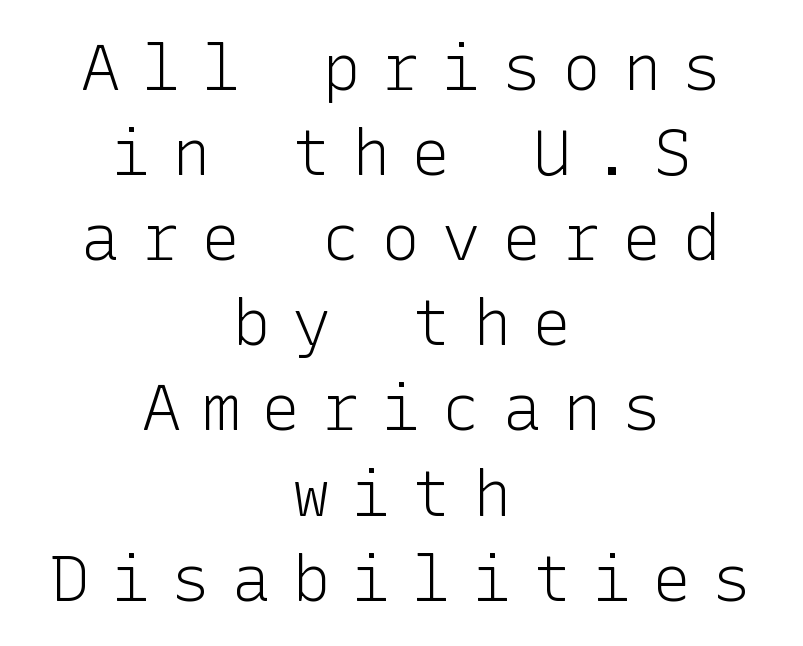
{"serif": "no", "italic": "no", "bold": "no", "weight": "light", "width": "normal", "stroke_contrast": "low", "x_height": "medium", "underline": "no", "align": "center", "line_spacing": "normal", "line_spacing_ratio": 1.33, "letter_spacing": "wide", "letter_spacing_em": 0.34, "glyph_px": 64}
